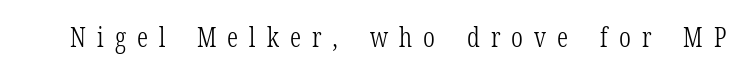
Q: Is the text bold? A: No.
Q: Is the text italic (slanted)? A: No, it is upright.
Q: Is the text underlined? A: No.
Q: Is the spacing between letters normal or unusually wide? A: Unusually wide.
